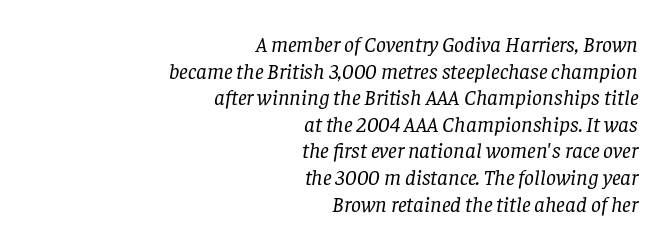
{"italic": "yes", "lean": "right", "slant_degrees": 8, "bold": "no", "underline": "no", "align": "right", "line_spacing_ratio": 1.21, "letter_spacing": "normal", "letter_spacing_em": 0.0, "glyph_px": 22}
